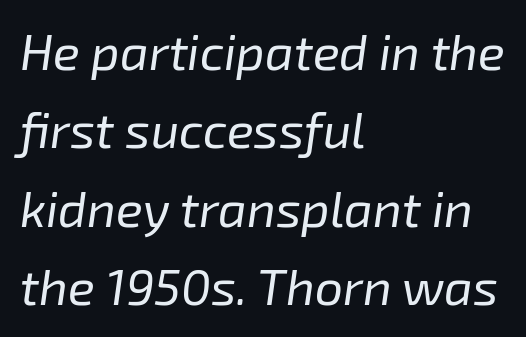
Q: Is the text bold? A: No.
Q: Is the text italic (slanted)? A: Yes, it leans right by about 8 degrees.
Q: Is the text underlined? A: No.
Q: How is the paragraph aligned? A: Left-aligned.
Q: Is the spacing between letters normal or unusually wide? A: Normal.
Q: Is the spacing between lines tight, normal or loose? A: Normal.
Q: Width (condensed, normal, or wide)? A: Normal.
Q: Stroke contrast? A: Low.
Q: x-height? A: Medium.
Q: Monospaced? A: No.
